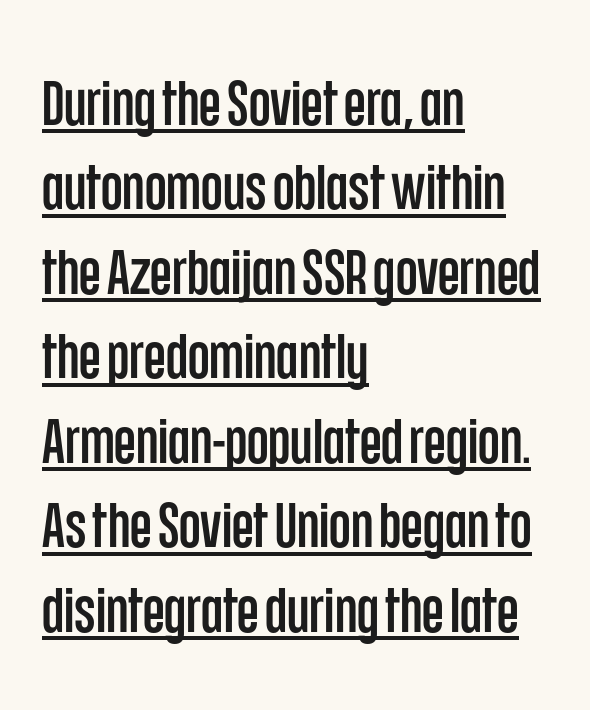
Q: Is the text italic (slanted)? A: No, it is upright.
Q: Is the typeface a serif or a sans-serif typeface? A: Sans-serif.
Q: Is the text underlined? A: Yes.
Q: How is the paragraph aligned? A: Left-aligned.
Q: Is the spacing between letters normal or unusually wide? A: Normal.
Q: Is the spacing between lines tight, normal or loose? A: Normal.
Q: Width (condensed, normal, or wide)? A: Condensed.
Q: Stroke contrast? A: Low.
Q: x-height? A: Large.
Q: Monospaced? A: No.
